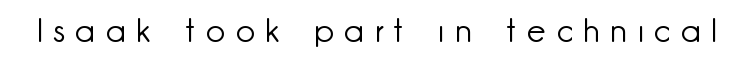
The image shows 33 px light sans-serif type, upright; set unusually wide letter spacing (+0.33 em), not underlined; low stroke contrast and a small x-height.
